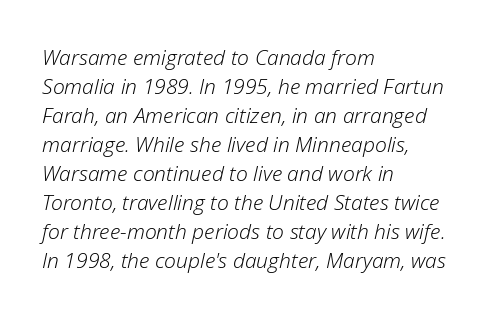
Q: Is the text bold? A: No.
Q: Is the text italic (slanted)? A: Yes, it leans right by about 12 degrees.
Q: Is the text underlined? A: No.
Q: How is the paragraph aligned? A: Left-aligned.
Q: Is the spacing between letters normal or unusually wide? A: Normal.
Q: Is the spacing between lines tight, normal or loose? A: Normal.
